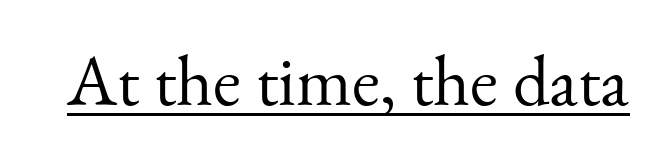
Compared with undecorated copy, this sample adds a rule below the words. Each word holds together tightly as a unit, with standard inter-letter gaps. Character widths vary here, with narrow letters taking less room than wide ones. This is not heavy type; no bold has been used.
